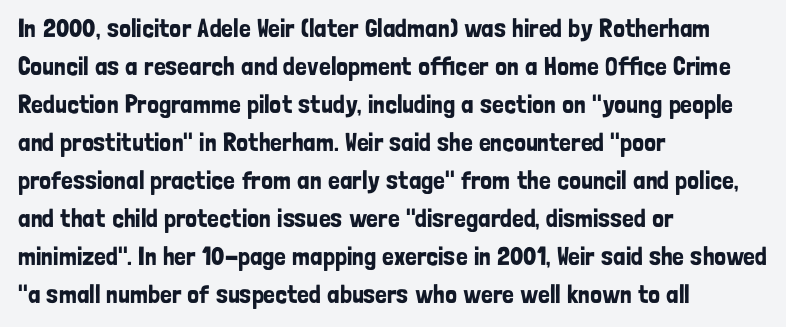
{"italic": "no", "underline": "no", "align": "left", "line_spacing": "normal", "line_spacing_ratio": 1.46, "letter_spacing": "normal", "letter_spacing_em": 0.0, "glyph_px": 26}
